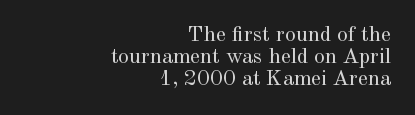
{"italic": "no", "bold": "no", "underline": "no", "align": "right", "line_spacing": "tight", "line_spacing_ratio": 0.99, "letter_spacing": "normal", "letter_spacing_em": 0.0, "glyph_px": 22}
